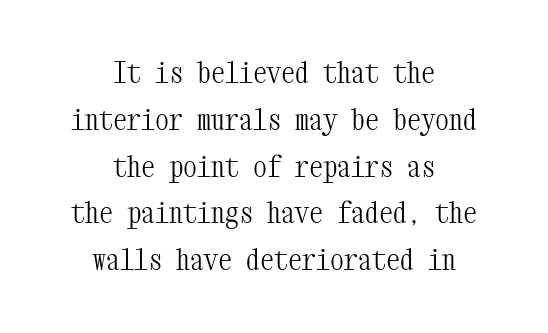
Letters have the restrained weight of plain body copy at most. The lines in this sample share a center point and differ in where they start and stop. Do the letters lean? They stand straight. The face used here is monospaced, like something from a code editor. Bare-footed words on every line.
